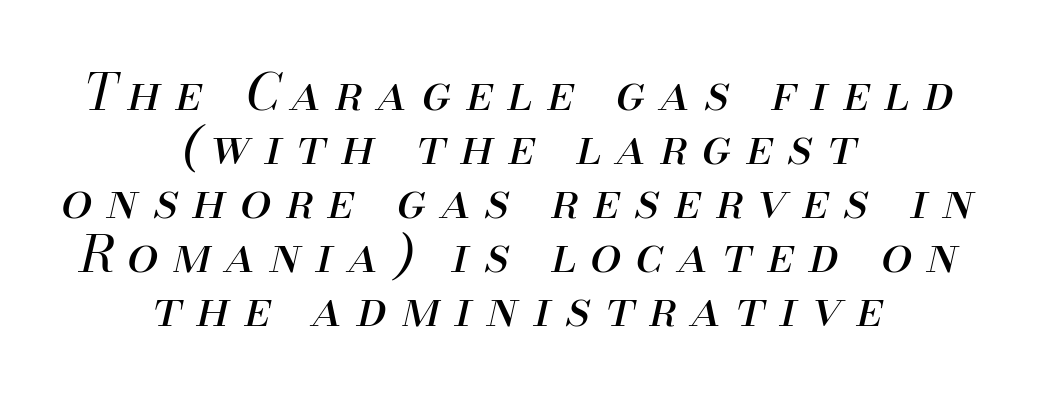
Vertical stems look standard width or narrower in stroke. The rendering inserts visible extra space after every character. Is there much room between lines? No — they nearly touch. The space beneath each line is pristine and unruled. Visually the block forms a symmetrical silhouette, jagged on both flanks. These lines are rendered in a variable-pitch font.
